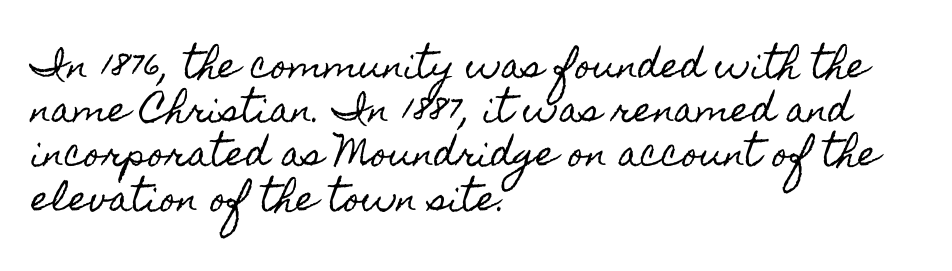
Q: Is the text italic (slanted)? A: Yes.
Q: Is the text underlined? A: No.
Q: How is the paragraph aligned? A: Left-aligned.
Q: Is the spacing between letters normal or unusually wide? A: Normal.
Q: Is the spacing between lines tight, normal or loose? A: Normal.
Q: Width (condensed, normal, or wide)? A: Condensed.
Q: x-height? A: Small.
Q: Monospaced? A: No.
